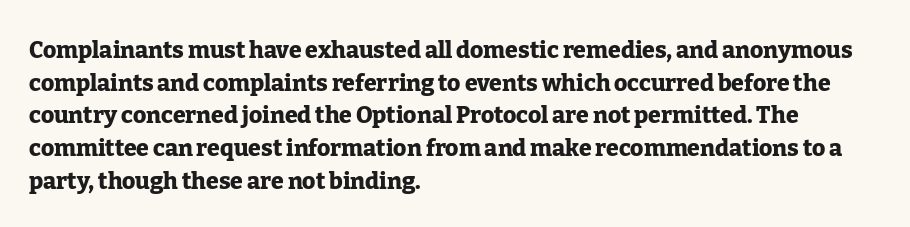
Here the glyphs are tracked normally, forming tight word shapes. One-word summary of the alignment: left. In terms of posture, this sample is upright. Notice how thick the strokes are: this is what a full bold looks like. The lines sit at an ordinary, default distance from one another.
